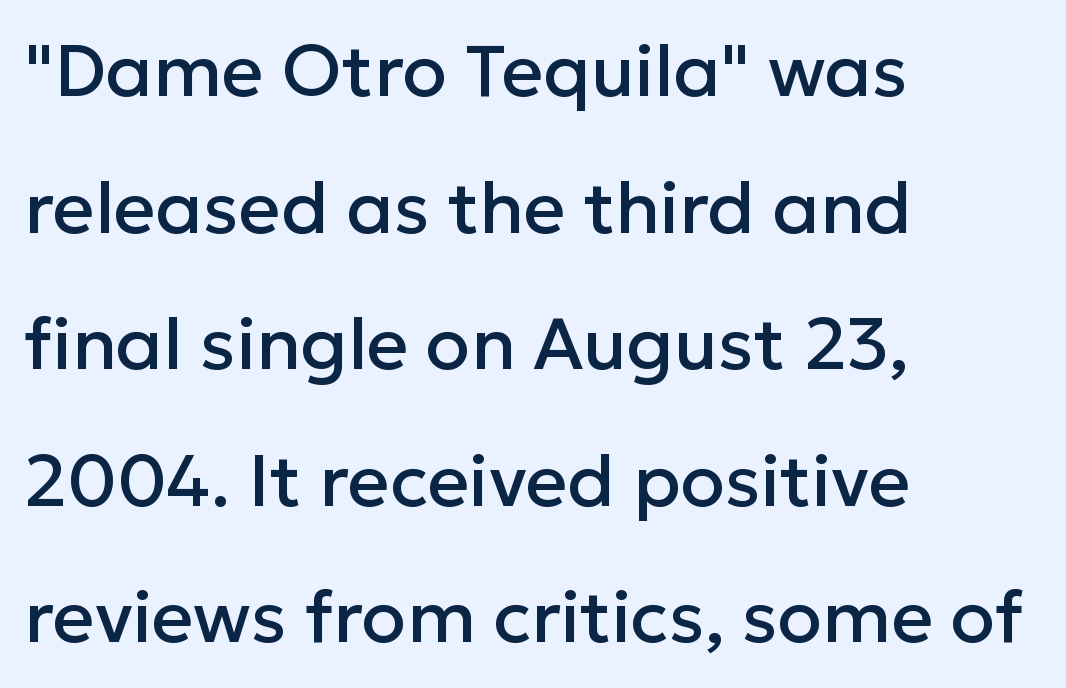
Q: Is the text italic (slanted)? A: No, it is upright.
Q: Is the typeface a serif or a sans-serif typeface? A: Sans-serif.
Q: Is the text underlined? A: No.
Q: How is the paragraph aligned? A: Left-aligned.
Q: Is the spacing between letters normal or unusually wide? A: Normal.
Q: Width (condensed, normal, or wide)? A: Normal.
Q: Stroke contrast? A: Low.
Q: x-height? A: Medium.
Q: Monospaced? A: No.
